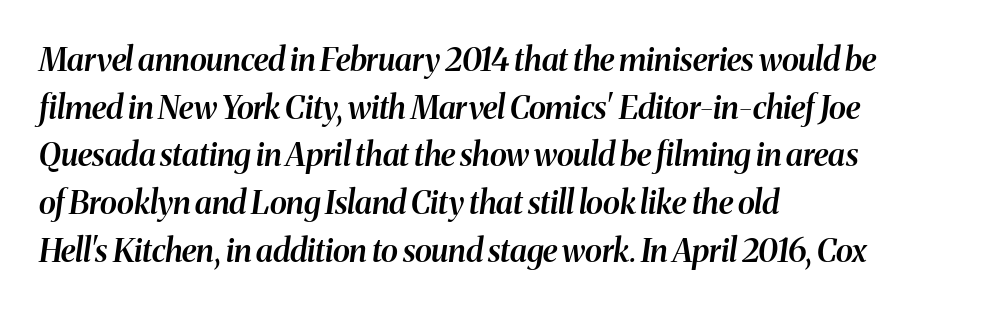
{"italic": "yes", "lean": "right", "slant_degrees": 8, "bold": "semi", "weight": "semibold", "width": "normal", "stroke_contrast": "medium", "x_height": "medium", "monospaced": "no", "underline": "no", "align": "left", "line_spacing": "normal", "line_spacing_ratio": 1.49, "letter_spacing": "normal", "letter_spacing_em": 0.0, "glyph_px": 32}
